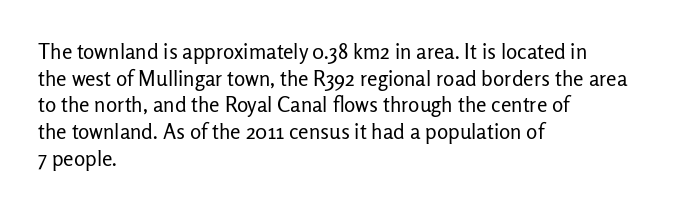
Summary of weight: not heavy and not bold. The vertical gap from one line to the next is medium. The type is set solid horizontally, with unmodified tracking. No italicization has been applied; the sample stays upright. The paragraph shown leans on its left margin. The gap between lines stays unmarked.
